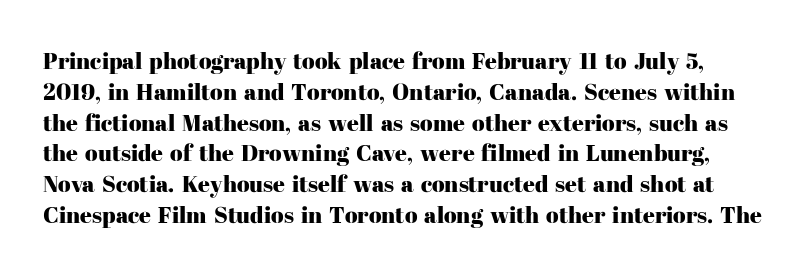
Characters follow at the spacing the type designer built in. These lines were composed using upright roman letters. Underlining? Definitely not there. Line spacing here is normal.
